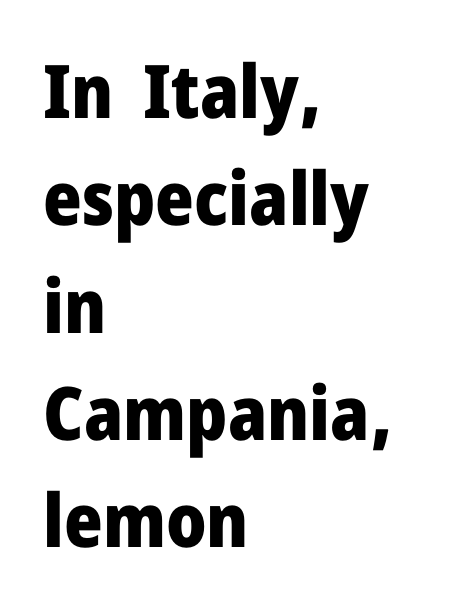
Heavy-handed strokes throughout: this text is bold. Reading down the column, the eye jumps a familiar distance to each next line. Reading down the block, your eye returns to a fixed left position each line. These lines are rendered in a variable-pitch font. Words float on clear page, feet unadorned.
